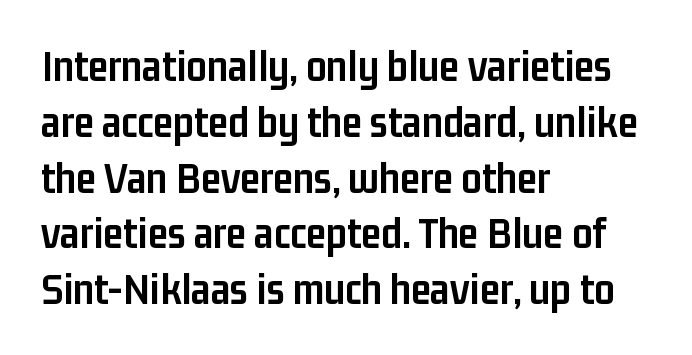
{"serif": "no", "italic": "no", "bold": "yes", "weight": "semibold", "width": "condensed", "stroke_contrast": "low", "x_height": "medium", "monospaced": "no", "underline": "no", "align": "left", "line_spacing_ratio": 1.24, "letter_spacing": "normal", "letter_spacing_em": 0.0, "glyph_px": 45}
